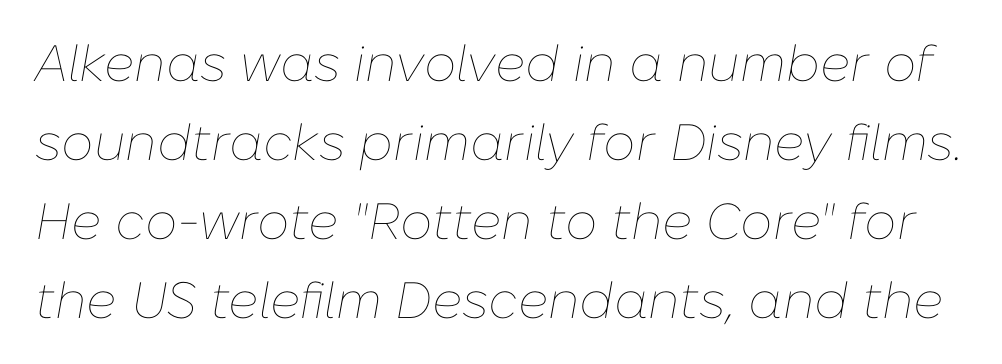
{"italic": "yes", "lean": "right", "slant_degrees": 10, "bold": "no", "weight": "thin", "width": "normal", "stroke_contrast": "low", "x_height": "medium", "monospaced": "no", "underline": "no", "line_spacing": "normal", "line_spacing_ratio": 1.55, "letter_spacing": "normal", "letter_spacing_em": 0.0, "glyph_px": 51}
